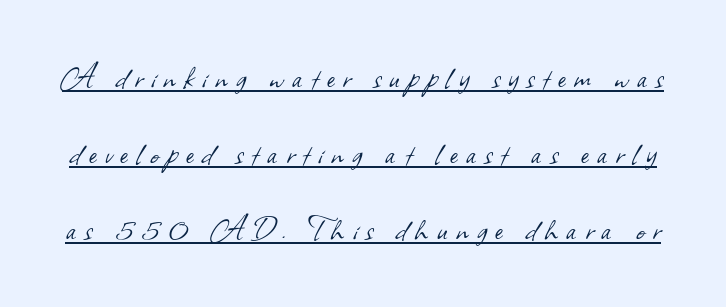
Is this a fixed-width face? No — the glyphs have proportional, varying widths. One glance says open: line gaps are wider than usual. No letter is thick-stroked: the sample isn't bold. The letterforms stand isolated, each surrounded by extra space. You can tell from the bare stems that sans-serif type was used.
